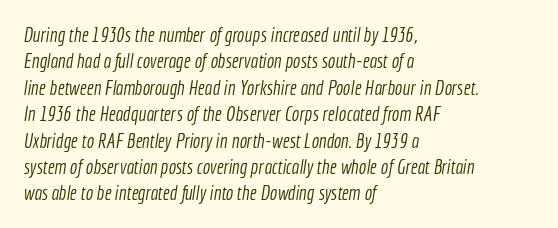
Is there much room between lines? A standard amount, neither cramped nor airy. Honestly, the letter spacing is just normal — you wouldn't notice it. The letters look calm and open, with moderate or lighter stems. Visually the block forms a straight wall on the left and a jagged coastline on the right. Any mark beneath the type? The region is blank.
